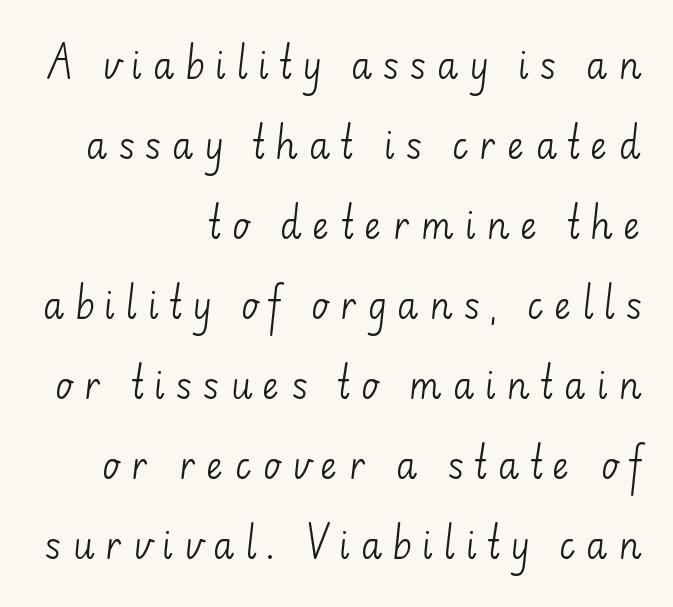
{"serif": "no", "bold": "no", "weight": "light", "width": "normal", "stroke_contrast": "low", "x_height": "small", "monospaced": "no", "underline": "no", "align": "right", "line_spacing": "loose", "line_spacing_ratio": 2.22, "letter_spacing": "wide", "letter_spacing_em": 0.29, "glyph_px": 36}
